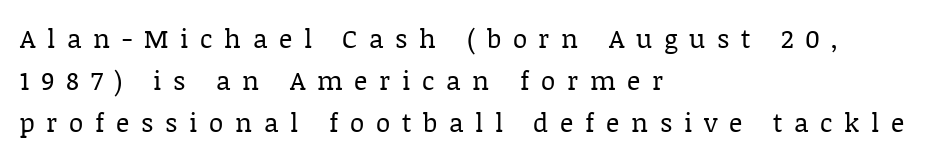
Students, observe: this is what conventionally led text looks like. No letter is thick-stroked: the sample isn't bold. The zone under the glyphs is completely vacant. Posture: vertical. The horizontal fit of the characters is loose and conspicuously gappy. In CSS terms this would be text-align: left.
